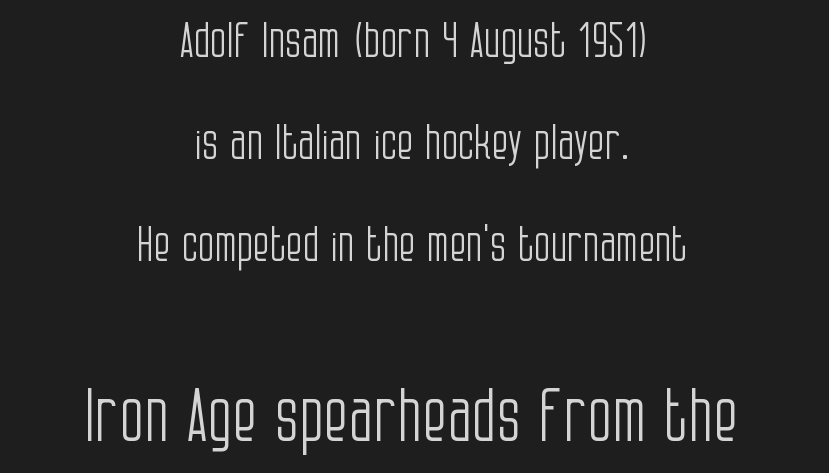
The image shows 72 px light, condensed sans-serif type, upright; set centered, loose line spacing (2.13x), normal letter spacing, not underlined; the second (bottom) block is 1.5x larger; low stroke contrast and a large x-height.
